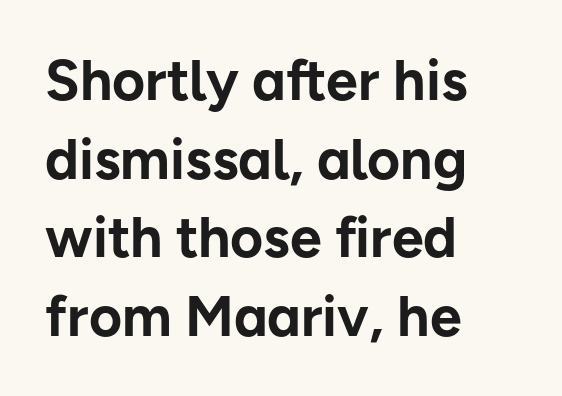
Q: Is the text bold? A: Yes.
Q: Is the text italic (slanted)? A: No, it is upright.
Q: Is the typeface a serif or a sans-serif typeface? A: Sans-serif.
Q: Is the text underlined? A: No.
Q: How is the paragraph aligned? A: Left-aligned.
Q: Is the spacing between letters normal or unusually wide? A: Normal.
Q: Is the spacing between lines tight, normal or loose? A: Normal.
Q: Width (condensed, normal, or wide)? A: Normal.
Q: Stroke contrast? A: Low.
Q: x-height? A: Medium.
Q: Monospaced? A: No.
